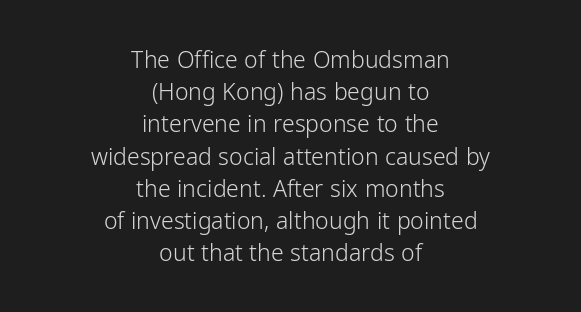
The image shows 23 px text type, upright; set centered, normal line spacing (1.4x), normal letter spacing, not underlined.
